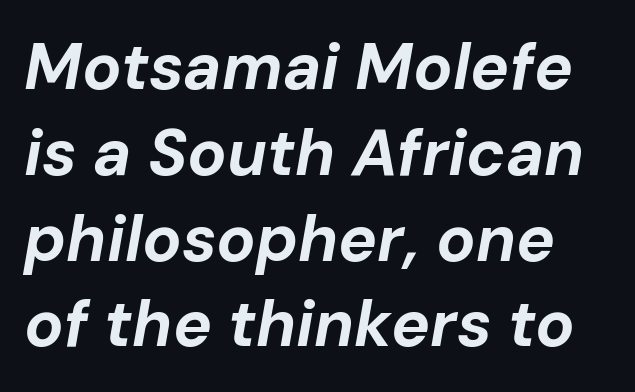
{"italic": "yes", "lean": "right", "slant_degrees": 10, "bold": "yes", "weight": "bold", "width": "normal", "stroke_contrast": "low", "x_height": "medium", "monospaced": "no", "underline": "no", "line_spacing": "normal", "line_spacing_ratio": 1.32, "letter_spacing": "normal", "letter_spacing_em": 0.0, "glyph_px": 65}
